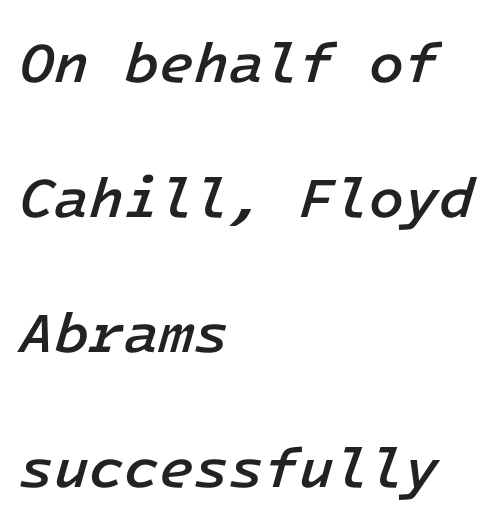
The compositor pushed each line to the left boundary. Clear beneath every line of the passage. A typesetter would call this monospace, since all characters share one set width. The block of text is sparse from top to bottom, with ample space between rows.
